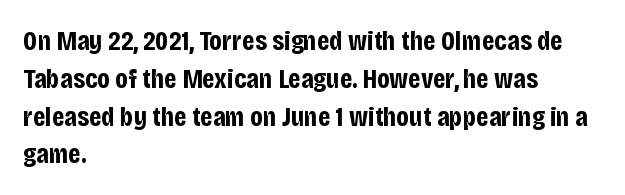
How would I describe the line gaps? Plain and ordinary. Descenders are the only things crossing below the line. Think of a printed novel: that variable character pitch is what you see here. The passage shown has conventional tracking throughout. Visually the block forms a straight wall on the left and a jagged coastline on the right. Vertical strokes here are truly vertical.
